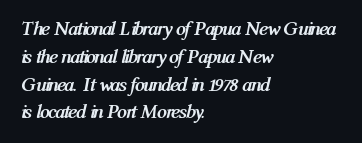
{"italic": "yes", "lean": "right", "slant_degrees": 12, "bold": "yes", "underline": "no", "align": "left", "line_spacing": "normal", "line_spacing_ratio": 1.39, "letter_spacing": "normal", "letter_spacing_em": 0.0, "glyph_px": 20}
